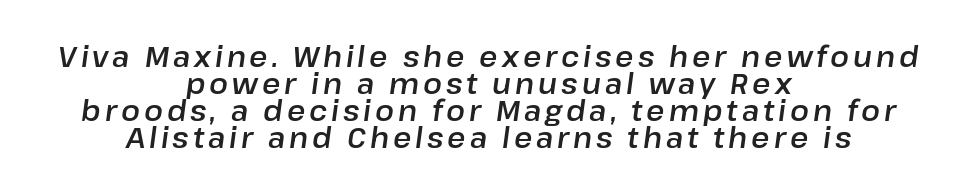
The image shows 28 px text type, italic (leaning right); set centered, tight line spacing (0.96x), not underlined; low stroke contrast and a medium x-height.
